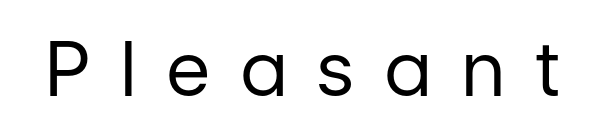
The image shows 75 px regular-weight sans-serif type, upright; set unusually wide letter spacing (+0.42 em), not underlined; low stroke contrast and a medium x-height.
